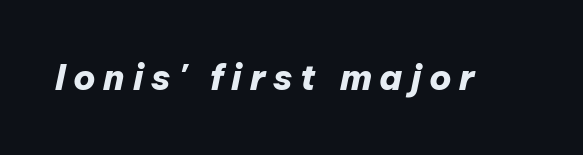
Q: Is the text bold? A: Yes.
Q: Is the text italic (slanted)? A: Yes, it leans right by about 12 degrees.
Q: Is the text underlined? A: No.
Q: Is the spacing between letters normal or unusually wide? A: Unusually wide.
Q: Width (condensed, normal, or wide)? A: Normal.
Q: Stroke contrast? A: Low.
Q: x-height? A: Medium.
Q: Monospaced? A: No.
